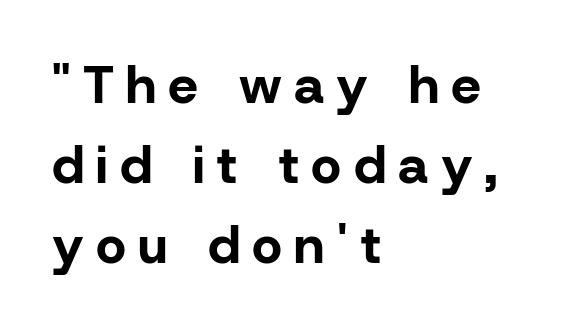
{"serif": "no", "italic": "no", "bold": "yes", "weight": "bold", "width": "normal", "stroke_contrast": "low", "x_height": "medium", "monospaced": "no", "underline": "no", "align": "left", "line_spacing": "normal", "line_spacing_ratio": 1.51, "letter_spacing": "wide", "letter_spacing_em": 0.23, "glyph_px": 53}
